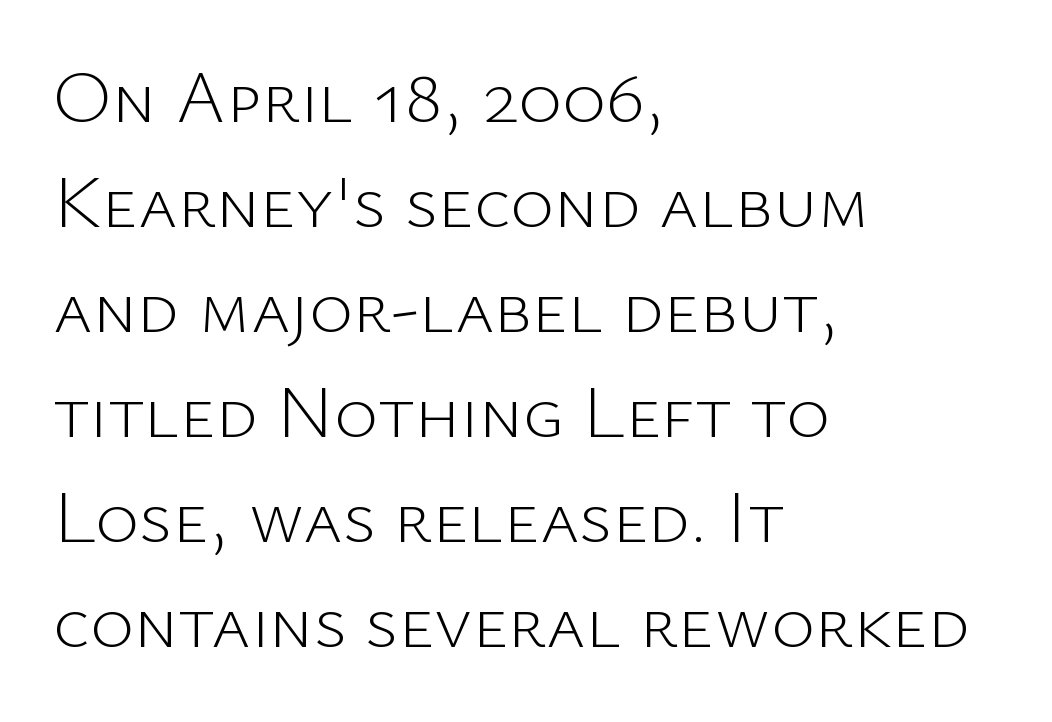
Q: Is the text bold? A: No.
Q: Is the text italic (slanted)? A: No, it is upright.
Q: Is the typeface a serif or a sans-serif typeface? A: Sans-serif.
Q: Is the text underlined? A: No.
Q: How is the paragraph aligned? A: Left-aligned.
Q: Is the spacing between letters normal or unusually wide? A: Normal.
Q: Is the spacing between lines tight, normal or loose? A: Normal.
Q: Width (condensed, normal, or wide)? A: Normal.
Q: Stroke contrast? A: Low.
Q: x-height? A: Medium.
Q: Monospaced? A: No.
